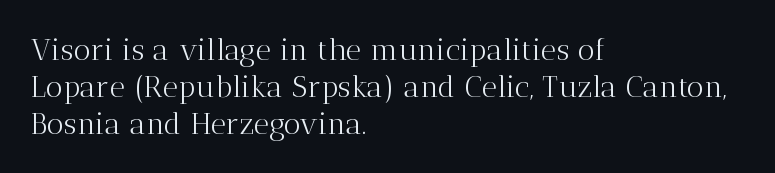
Q: Is the text bold? A: No.
Q: Is the text italic (slanted)? A: No, it is upright.
Q: Is the typeface a serif or a sans-serif typeface? A: Serif.
Q: Is the text underlined? A: No.
Q: How is the paragraph aligned? A: Left-aligned.
Q: Is the spacing between letters normal or unusually wide? A: Normal.
Q: Width (condensed, normal, or wide)? A: Normal.
Q: Stroke contrast? A: Medium.
Q: x-height? A: Medium.
Q: Monospaced? A: No.
